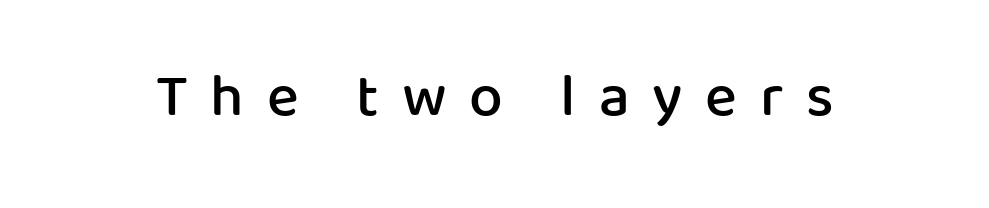
{"serif": "no", "italic": "no", "bold": "semi", "weight": "semibold", "width": "normal", "stroke_contrast": "low", "x_height": "medium", "monospaced": "no", "underline": "no", "letter_spacing": "wide", "letter_spacing_em": 0.38, "glyph_px": 60}
